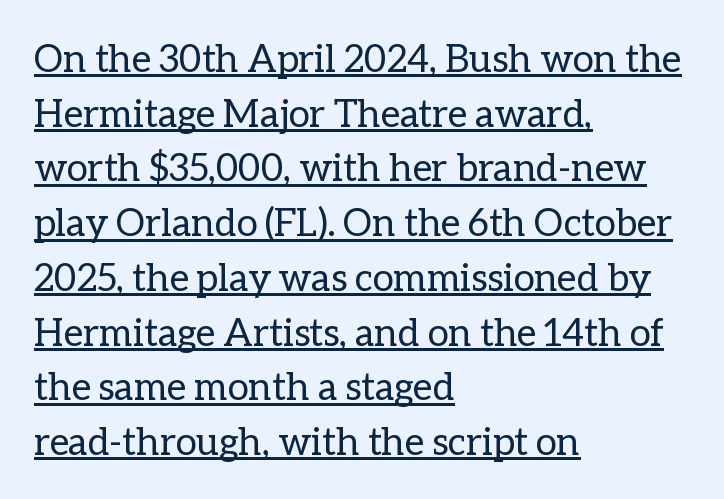
The image shows 38 px regular-weight type, upright; set left-aligned, normal line spacing (1.44x), normal letter spacing, underlined; low stroke contrast and a medium x-height.
